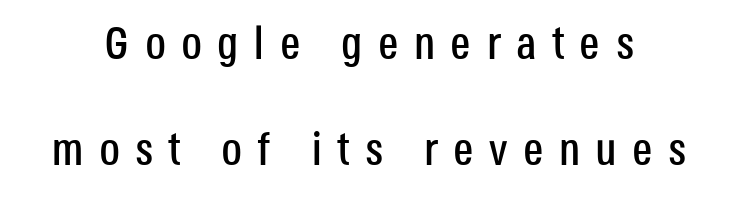
{"serif": "no", "italic": "no", "width": "condensed", "stroke_contrast": "low", "x_height": "large", "monospaced": "no", "underline": "no", "line_spacing": "loose", "line_spacing_ratio": 2.3, "letter_spacing": "wide", "letter_spacing_em": 0.33, "glyph_px": 46}
